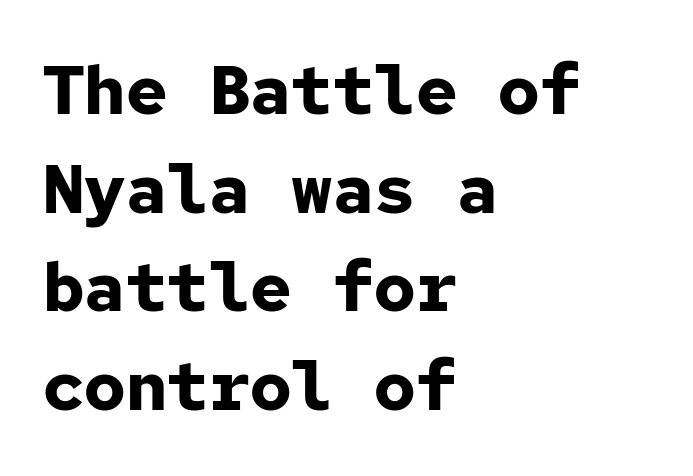
Q: Is the text bold? A: Yes.
Q: Is the text italic (slanted)? A: No, it is upright.
Q: Is the typeface a serif or a sans-serif typeface? A: Sans-serif.
Q: Is the text underlined? A: No.
Q: How is the paragraph aligned? A: Left-aligned.
Q: Is the spacing between letters normal or unusually wide? A: Normal.
Q: Is the spacing between lines tight, normal or loose? A: Normal.
Q: Width (condensed, normal, or wide)? A: Normal.
Q: Stroke contrast? A: Low.
Q: x-height? A: Medium.
Q: Monospaced? A: Yes.
